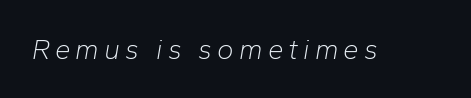
{"italic": "yes", "lean": "right", "slant_degrees": 10, "bold": "no", "weight": "light", "width": "normal", "stroke_contrast": "low", "x_height": "medium", "monospaced": "no", "underline": "no", "glyph_px": 28}
